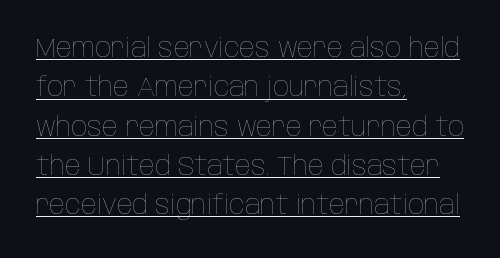
The image shows 26 px text type, upright; set left-aligned, normal line spacing (1.51x), normal letter spacing, underlined.
